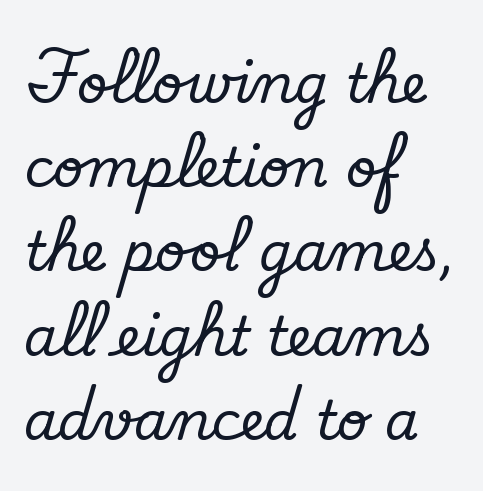
The image shows 54 px serif type; set left-aligned, normal line spacing (1.56x), normal letter spacing, not underlined; low stroke contrast and a small x-height.
